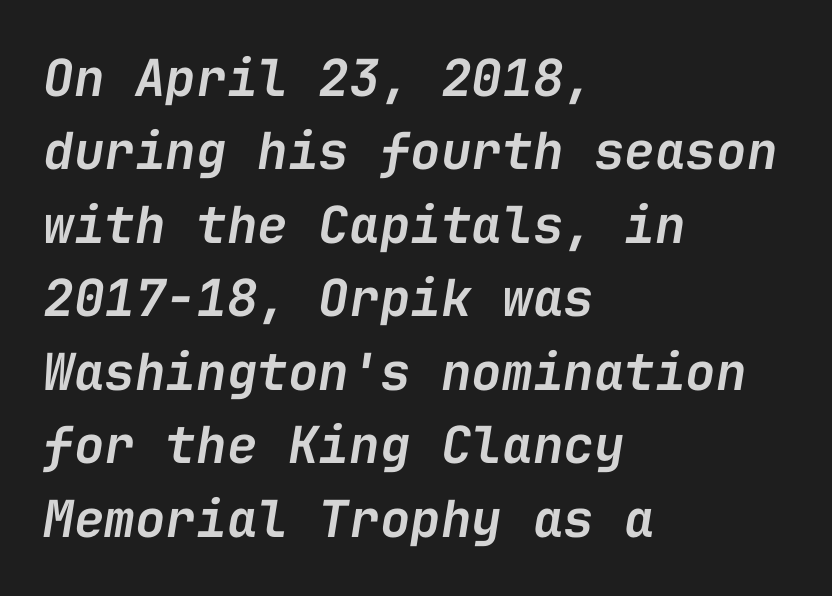
{"italic": "yes", "lean": "right", "slant_degrees": 9, "bold": "semi", "weight": "semibold", "width": "normal", "stroke_contrast": "low", "x_height": "medium", "monospaced": "yes", "underline": "no", "align": "left", "line_spacing": "normal", "line_spacing_ratio": 1.44, "letter_spacing": "normal", "letter_spacing_em": 0.0, "glyph_px": 51}
